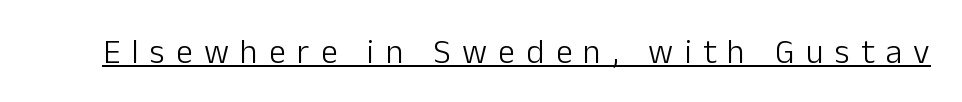
{"serif": "no", "italic": "no", "bold": "no", "weight": "light", "width": "normal", "stroke_contrast": "low", "x_height": "medium", "monospaced": "no", "underline": "yes", "letter_spacing": "wide", "letter_spacing_em": 0.33, "glyph_px": 34}
